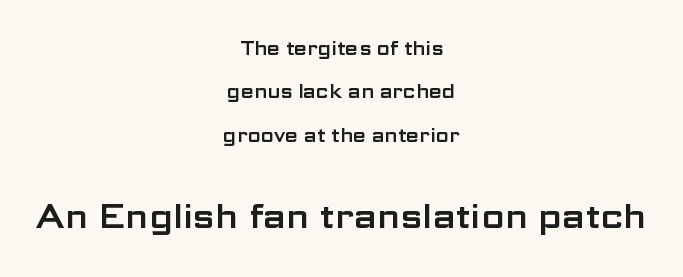
The image shows 34 px wide sans-serif type, upright; set centered, loose line spacing (2.28x), normal letter spacing, not underlined; the second (bottom) block is 1.79x larger; low stroke contrast and a medium x-height.
